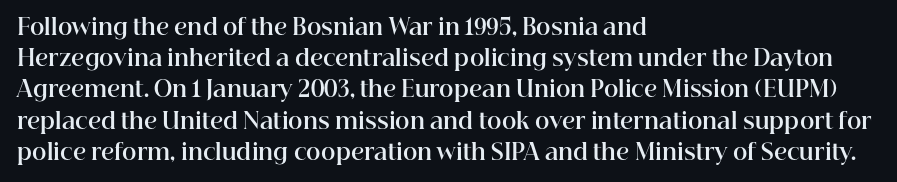
{"italic": "no", "bold": "yes", "underline": "no", "align": "left", "line_spacing": "normal", "line_spacing_ratio": 1.42, "letter_spacing": "normal", "letter_spacing_em": 0.0, "glyph_px": 22}
